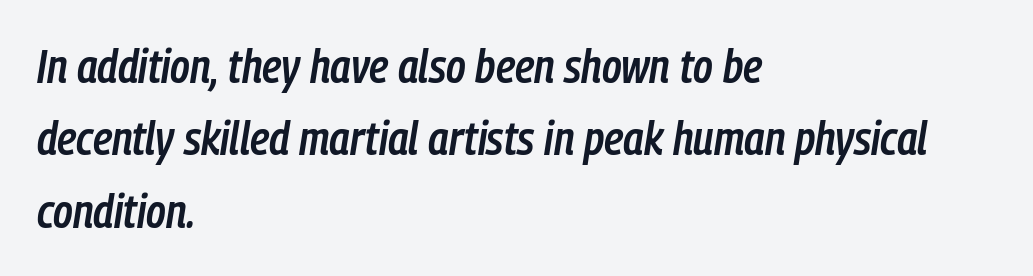
Q: Is the text bold? A: Semi-bold.
Q: Is the text italic (slanted)? A: Yes, it leans right by about 9 degrees.
Q: Is the text underlined? A: No.
Q: How is the paragraph aligned? A: Left-aligned.
Q: Is the spacing between letters normal or unusually wide? A: Normal.
Q: Is the spacing between lines tight, normal or loose? A: Normal.
Q: Width (condensed, normal, or wide)? A: Condensed.
Q: Stroke contrast? A: Low.
Q: x-height? A: Medium.
Q: Monospaced? A: No.
